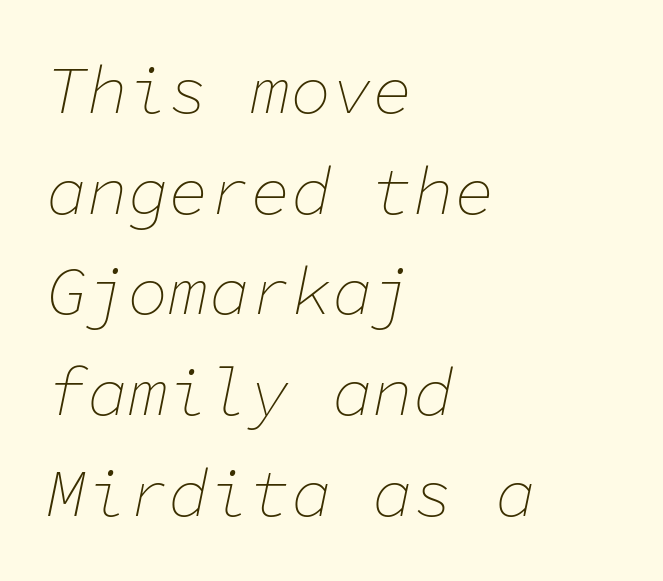
{"italic": "yes", "lean": "right", "slant_degrees": 11, "bold": "no", "weight": "thin", "width": "normal", "stroke_contrast": "low", "x_height": "medium", "monospaced": "yes", "underline": "no", "align": "left", "line_spacing": "normal", "line_spacing_ratio": 1.48, "letter_spacing": "normal", "letter_spacing_em": 0.0, "glyph_px": 68}
